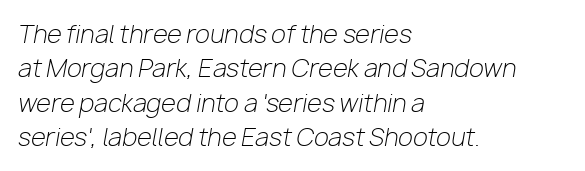
The image shows 24 px text type, italic (leaning right); set left-aligned, normal line spacing (1.43x), normal letter spacing, not underlined.
